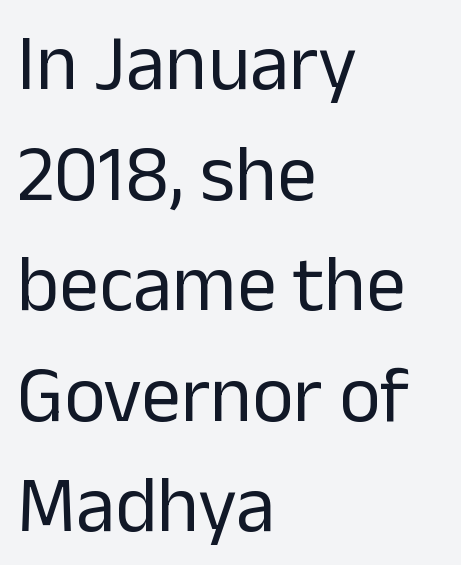
The image shows 79 px regular-weight sans-serif type, upright; set left-aligned, normal line spacing (1.4x), normal letter spacing, not underlined; low stroke contrast and a medium x-height.
